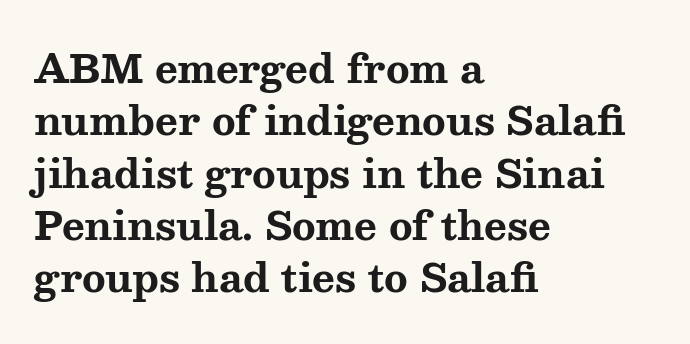
{"serif": "yes", "italic": "no", "bold": "yes", "weight": "bold", "width": "wide", "stroke_contrast": "medium", "x_height": "medium", "monospaced": "no", "underline": "no", "align": "left", "line_spacing": "normal", "line_spacing_ratio": 1.34, "letter_spacing": "normal", "letter_spacing_em": 0.0, "glyph_px": 39}
